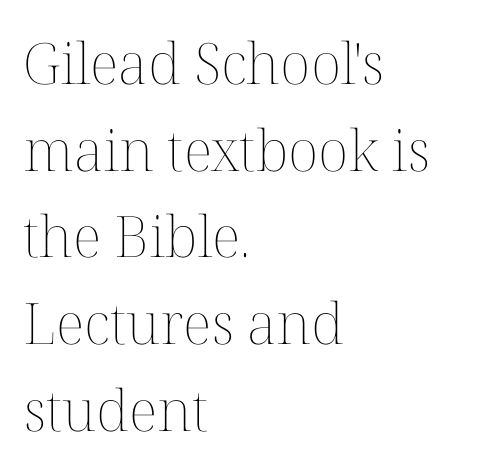
The image shows 57 px thin type, upright; set left-aligned, normal line spacing (1.52x), normal letter spacing, not underlined; medium stroke contrast and a medium x-height.
